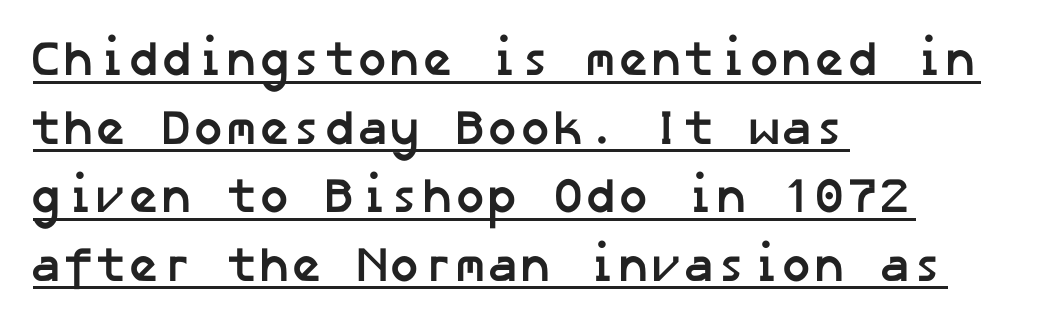
{"serif": "no", "bold": "yes", "weight": "semibold", "width": "normal", "stroke_contrast": "low", "x_height": "medium", "underline": "yes", "align": "left", "line_spacing": "normal", "line_spacing_ratio": 1.4, "letter_spacing": "normal", "letter_spacing_em": 0.0, "glyph_px": 49}
